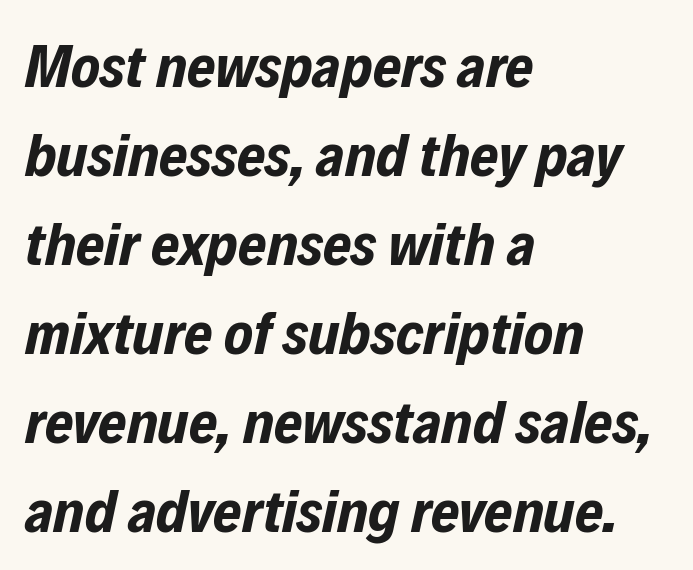
Q: Is the text bold? A: Yes.
Q: Is the text italic (slanted)? A: Yes, it leans right by about 12 degrees.
Q: Is the text underlined? A: No.
Q: How is the paragraph aligned? A: Left-aligned.
Q: Is the spacing between letters normal or unusually wide? A: Normal.
Q: Is the spacing between lines tight, normal or loose? A: Normal.
Q: Width (condensed, normal, or wide)? A: Condensed.
Q: Stroke contrast? A: Low.
Q: x-height? A: Medium.
Q: Monospaced? A: No.
